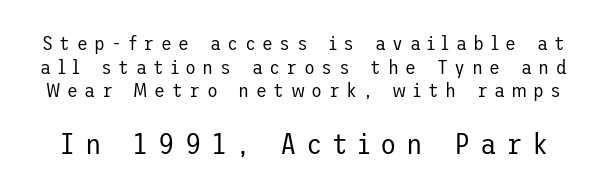
Q: Is the text bold? A: No.
Q: Is the text italic (slanted)? A: No, it is upright.
Q: Is the typeface a serif or a sans-serif typeface? A: Sans-serif.
Q: Is the text underlined? A: No.
Q: Is the spacing between letters normal or unusually wide? A: Unusually wide.
Q: Which block of text is set in a larger size, the first (top) or the second (bottom)? A: The second (bottom) one.
Q: Width (condensed, normal, or wide)? A: Normal.
Q: Stroke contrast? A: Low.
Q: x-height? A: Medium.
